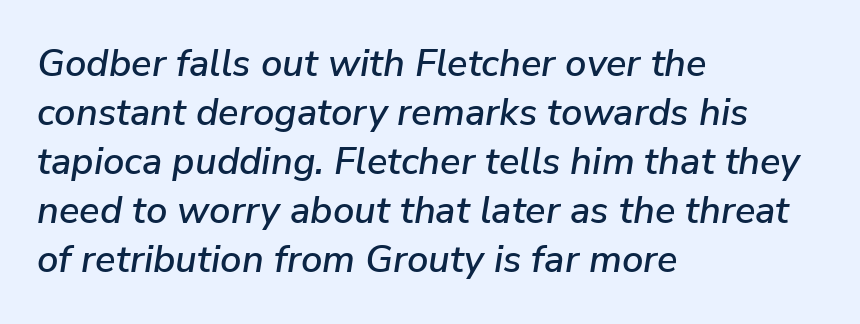
Students, observe: this is what conventionally led text looks like. The foot of each line stays bare and open. Line starts are locked; line ends wander. The font's italic variant was chosen for this text.
